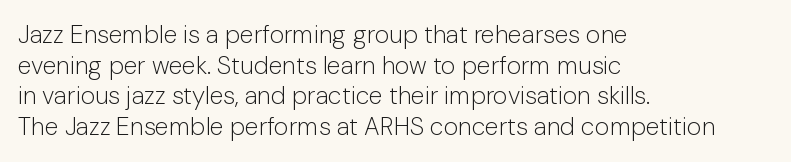
The letters look calm and open, with moderate or lighter stems. Descenders are the only things crossing below the line. Left-aligned paragraph, ragged on the right. Short note: letters normally spaced.
